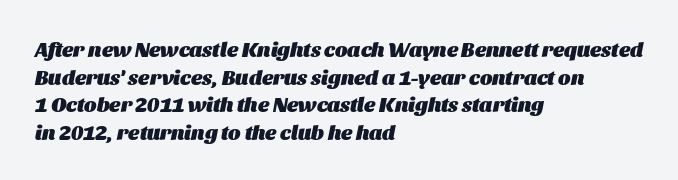
Q: Is the text bold? A: Yes.
Q: Is the text italic (slanted)? A: Yes, it leans right by about 11 degrees.
Q: Is the text underlined? A: No.
Q: How is the paragraph aligned? A: Left-aligned.
Q: Is the spacing between letters normal or unusually wide? A: Normal.
Q: Is the spacing between lines tight, normal or loose? A: Normal.
